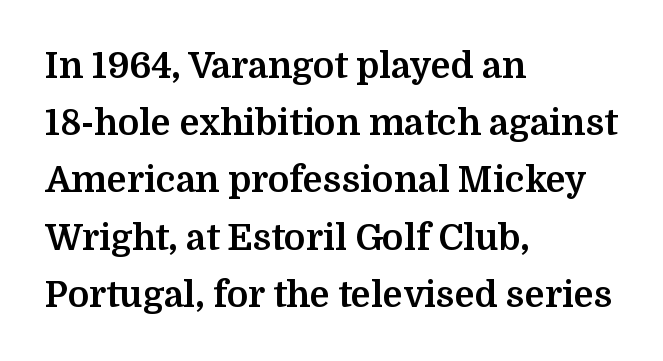
{"serif": "yes", "italic": "no", "bold": "yes", "weight": "bold", "width": "normal", "stroke_contrast": "medium", "x_height": "medium", "monospaced": "no", "underline": "no", "align": "left", "line_spacing": "normal", "line_spacing_ratio": 1.59, "letter_spacing": "normal", "letter_spacing_em": 0.0, "glyph_px": 36}
